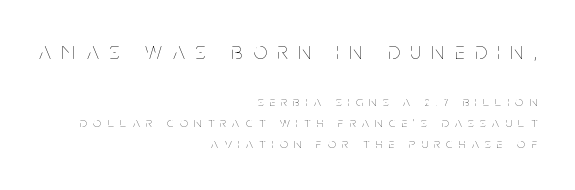
Regarding leading, the lines here are spaced in the standard way. Glyph-to-glyph distance is far greater than everyday printed text. It's the straight-up-and-down kind of type. The lines are quadded right. This rendering features lettering with no underline. Stems and bowls with no extra thickness — not bold.
